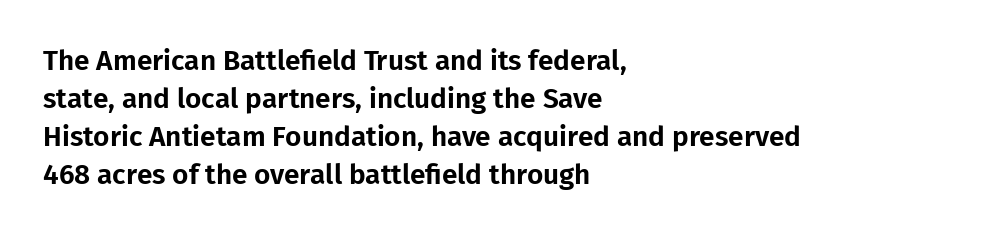
The image shows 28 px sans-serif type, upright; set left-aligned, normal line spacing (1.36x), normal letter spacing, not underlined; low stroke contrast and a medium x-height.
